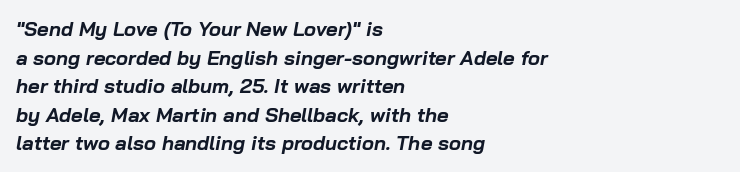
A full-strength bold gives these letters their thick strokes. A clean baseline with only descenders dipping below it. Vertically, the passage feels balanced, rows spaced as you'd expect. The face used here has a pronounced slope to its letters. Visually the block forms a straight wall on the left and a jagged coastline on the right.
